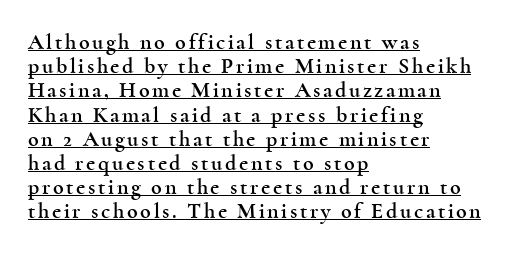
Leftover space on each line is placed entirely after the last word. Tall strokes in this sample are plumb rather than angled. Beneath each row of characters lies a ruled line. Notice how descenders almost collide with the ascenders below — that's tight leading.
